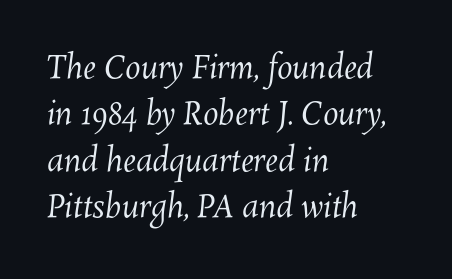
Caption: multi-line text, flush left, ragged right. Tracking value appears to be zero — textbook default spacing. Weight: in the light-to-regular range. Here the designer chose a conventional face with non-uniform glyph widths.
